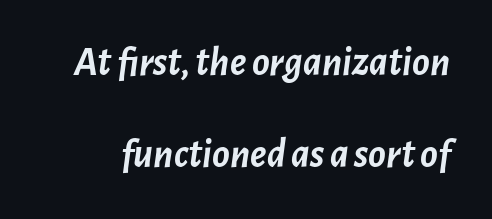
{"italic": "yes", "lean": "right", "slant_degrees": 7, "bold": "yes", "weight": "semibold", "width": "normal", "stroke_contrast": "low", "x_height": "medium", "monospaced": "no", "underline": "no", "line_spacing": "loose", "line_spacing_ratio": 2.25, "letter_spacing": "normal", "letter_spacing_em": 0.0, "glyph_px": 41}
